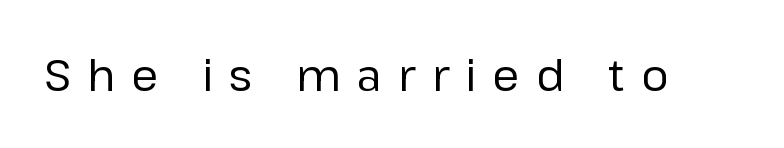
Q: Is the text bold? A: No.
Q: Is the text italic (slanted)? A: No, it is upright.
Q: Is the typeface a serif or a sans-serif typeface? A: Sans-serif.
Q: Is the text underlined? A: No.
Q: Is the spacing between letters normal or unusually wide? A: Unusually wide.
Q: Width (condensed, normal, or wide)? A: Normal.
Q: Stroke contrast? A: Low.
Q: x-height? A: Medium.
Q: Monospaced? A: No.
